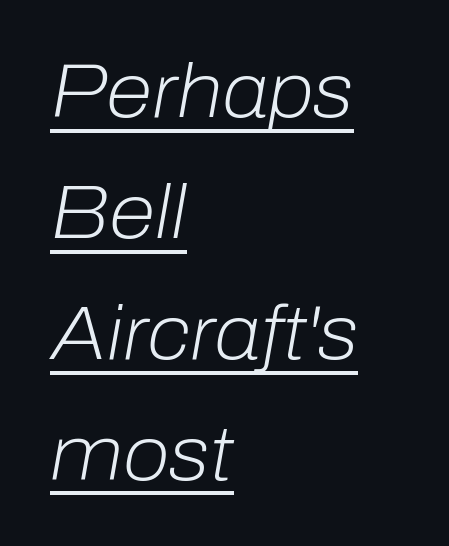
Q: Is the text bold? A: No.
Q: Is the text italic (slanted)? A: Yes, it leans right by about 10 degrees.
Q: Is the text underlined? A: Yes.
Q: How is the paragraph aligned? A: Left-aligned.
Q: Is the spacing between letters normal or unusually wide? A: Normal.
Q: Is the spacing between lines tight, normal or loose? A: Normal.
Q: Width (condensed, normal, or wide)? A: Normal.
Q: Stroke contrast? A: Low.
Q: x-height? A: Medium.
Q: Monospaced? A: No.
